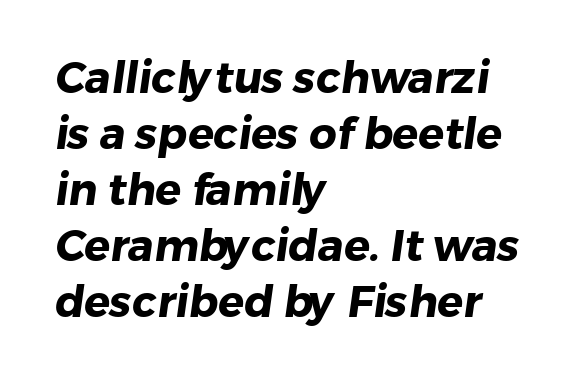
Q: Is the text bold? A: Yes.
Q: Is the typeface a serif or a sans-serif typeface? A: Sans-serif.
Q: Is the text underlined? A: No.
Q: How is the paragraph aligned? A: Left-aligned.
Q: Is the spacing between letters normal or unusually wide? A: Normal.
Q: Is the spacing between lines tight, normal or loose? A: Normal.
Q: Width (condensed, normal, or wide)? A: Normal.
Q: Stroke contrast? A: Low.
Q: x-height? A: Medium.
Q: Monospaced? A: No.
